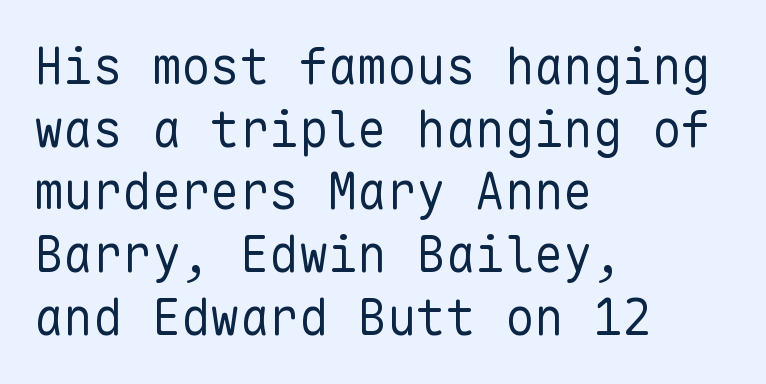
{"serif": "no", "italic": "no", "bold": "no", "weight": "regular", "width": "normal", "stroke_contrast": "low", "x_height": "medium", "monospaced": "yes", "underline": "no", "align": "left", "line_spacing": "normal", "line_spacing_ratio": 1.28, "letter_spacing": "normal", "letter_spacing_em": 0.0, "glyph_px": 49}
